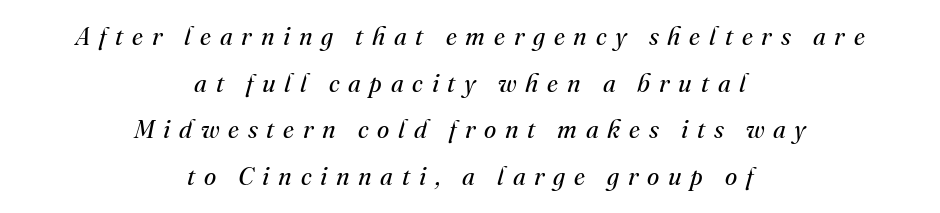
Q: Is the text bold? A: No.
Q: Is the text italic (slanted)? A: Yes, it leans right by about 16 degrees.
Q: Is the text underlined? A: No.
Q: How is the paragraph aligned? A: Centered.
Q: Is the spacing between letters normal or unusually wide? A: Unusually wide.
